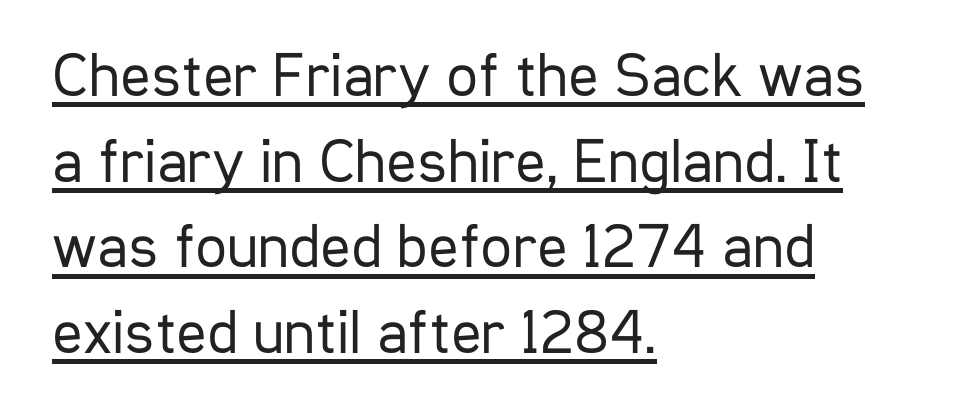
{"serif": "no", "italic": "no", "bold": "no", "weight": "regular", "width": "condensed", "stroke_contrast": "low", "x_height": "medium", "monospaced": "no", "underline": "yes", "align": "left", "line_spacing": "normal", "line_spacing_ratio": 1.36, "letter_spacing": "normal", "letter_spacing_em": 0.0, "glyph_px": 63}
